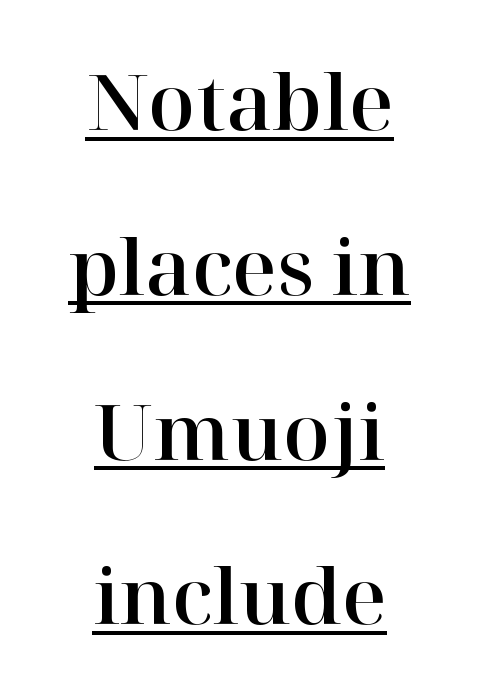
{"serif": "yes", "italic": "no", "width": "normal", "stroke_contrast": "high", "x_height": "medium", "monospaced": "no", "underline": "yes", "align": "center", "line_spacing": "loose", "line_spacing_ratio": 2.14, "letter_spacing": "normal", "letter_spacing_em": 0.0, "glyph_px": 77}
